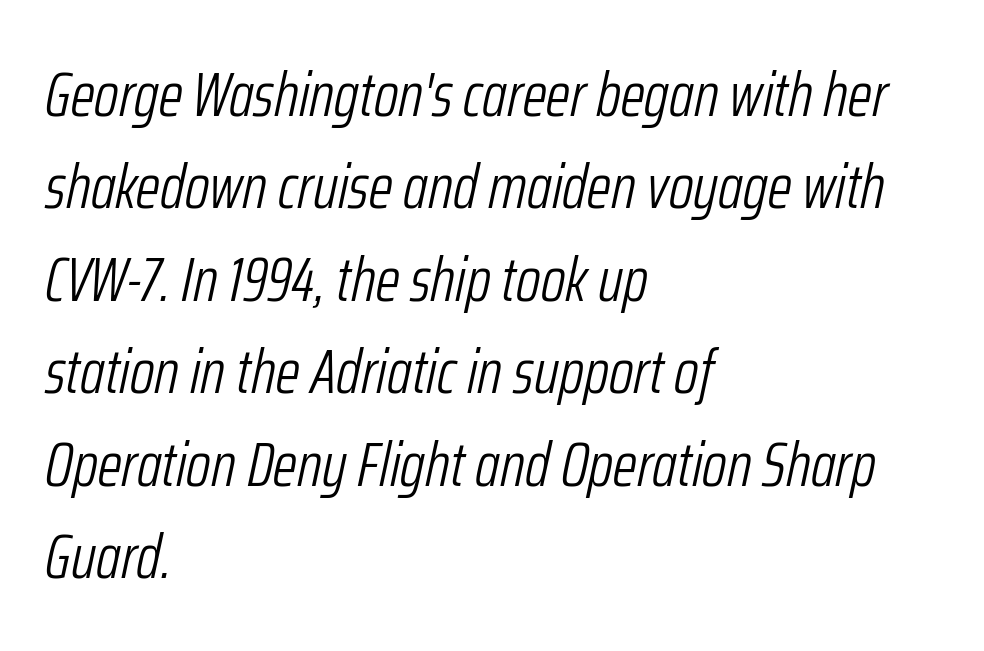
{"italic": "yes", "lean": "right", "slant_degrees": 12, "bold": "no", "weight": "light", "width": "condensed", "stroke_contrast": "low", "x_height": "medium", "monospaced": "no", "underline": "no", "align": "left", "line_spacing": "normal", "line_spacing_ratio": 1.49, "letter_spacing": "normal", "letter_spacing_em": 0.0, "glyph_px": 62}
